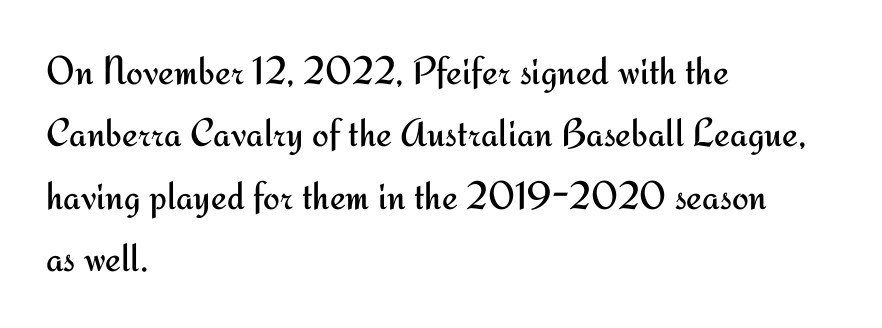
Typeset ragged right — the left edge is the straight one. The designer left line spacing at the default. The words here are not underlined. The letters sit at their default tracking, neither squeezed nor spread. This sample has the flowing, uneven cadence of proportional lettering. Do the letters lean? They stand straight.
